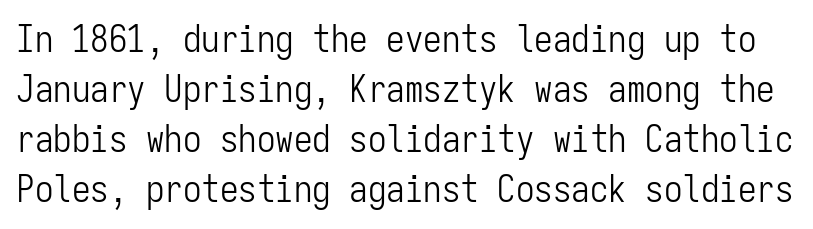
{"serif": "no", "italic": "no", "bold": "no", "weight": "light", "width": "condensed", "stroke_contrast": "low", "x_height": "medium", "monospaced": "yes", "underline": "no", "line_spacing": "normal", "line_spacing_ratio": 1.35, "letter_spacing": "normal", "letter_spacing_em": 0.0, "glyph_px": 37}
